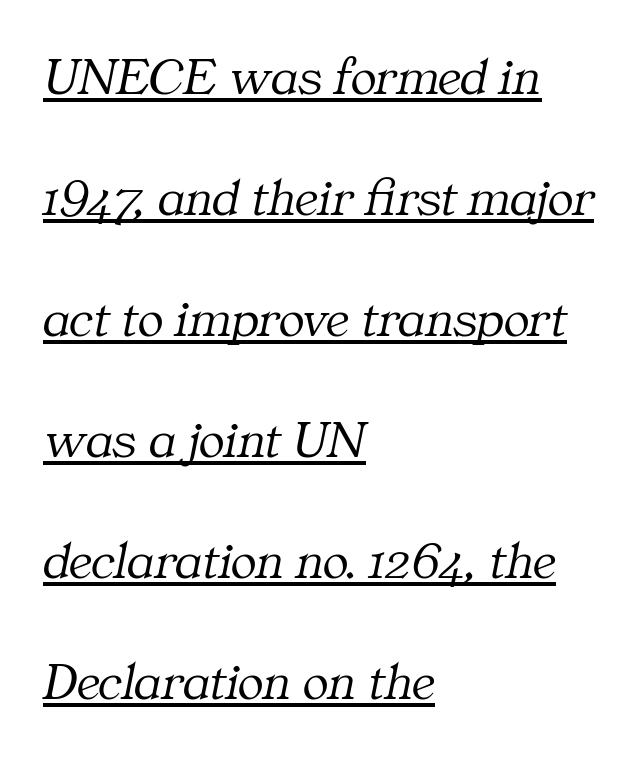
The image shows 54 px light serif type, italic (leaning right); set left-aligned, loose line spacing (2.24x), normal letter spacing, underlined; medium stroke contrast and a medium x-height.
